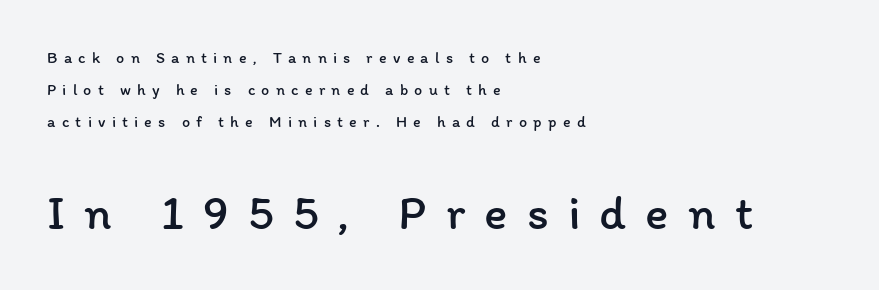
The image shows 49 px regular-weight type, upright; set left-aligned, loose line spacing (2.0x), unusually wide letter spacing (+0.39 em), not underlined; the second (bottom) block is 3.06x larger; low stroke contrast and a medium x-height.
